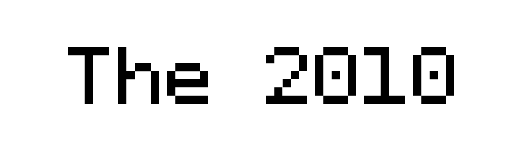
{"serif": "no", "italic": "no", "width": "normal", "stroke_contrast": "medium", "x_height": "medium", "monospaced": "yes", "underline": "no", "letter_spacing": "normal", "letter_spacing_em": 0.0, "glyph_px": 74}
